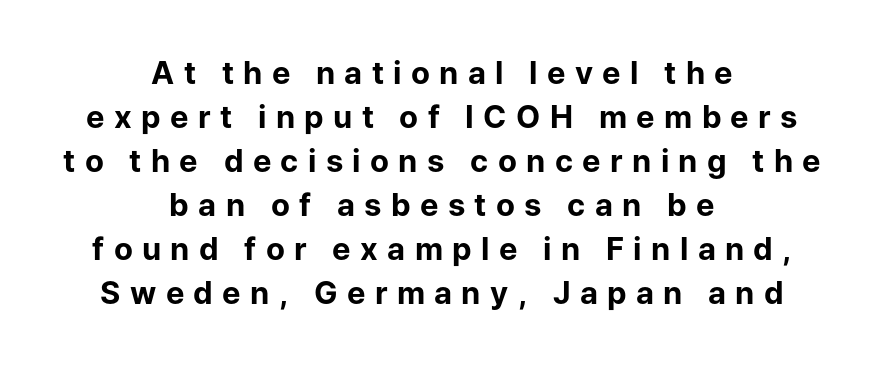
The axis of the letterforms is exactly vertical. Note the varied advance widths — an 'i' is clearly narrower than an 'm'. Interline gaps are of average width in this sample. Is the type bold? Yes — the strokes are clearly thick and heavy. This sample uses a sans-serif face.
